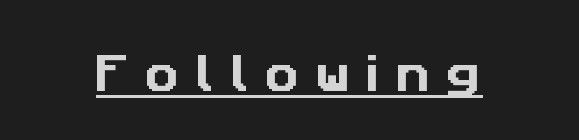
Q: Is the typeface a serif or a sans-serif typeface? A: Sans-serif.
Q: Is the text underlined? A: Yes.
Q: Is the spacing between letters normal or unusually wide? A: Unusually wide.
Q: Width (condensed, normal, or wide)? A: Normal.
Q: Stroke contrast? A: Low.
Q: x-height? A: Medium.
Q: Monospaced? A: No.
